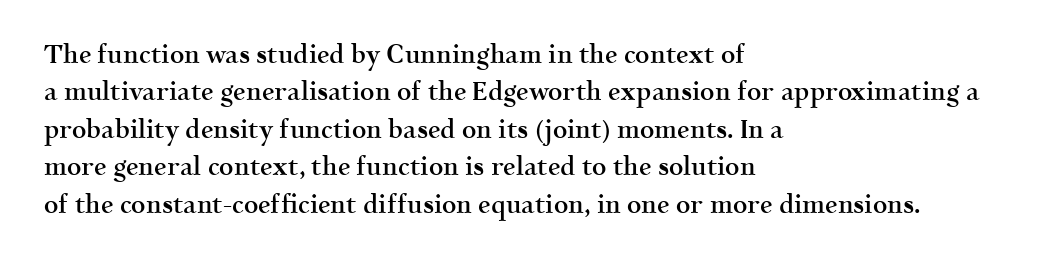
Q: Is the text bold? A: Semi-bold.
Q: Is the text italic (slanted)? A: No, it is upright.
Q: Is the text underlined? A: No.
Q: How is the paragraph aligned? A: Left-aligned.
Q: Is the spacing between letters normal or unusually wide? A: Normal.
Q: Is the spacing between lines tight, normal or loose? A: Normal.
